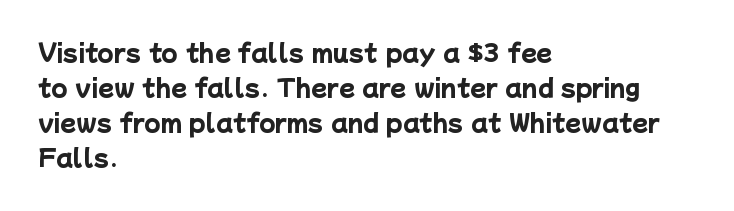
Q: Is the text bold? A: Yes.
Q: Is the text underlined? A: No.
Q: How is the paragraph aligned? A: Left-aligned.
Q: Is the spacing between letters normal or unusually wide? A: Normal.
Q: Is the spacing between lines tight, normal or loose? A: Normal.
